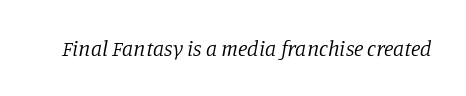
The image shows 22 px text type, italic (leaning right); set normal letter spacing, not underlined.
